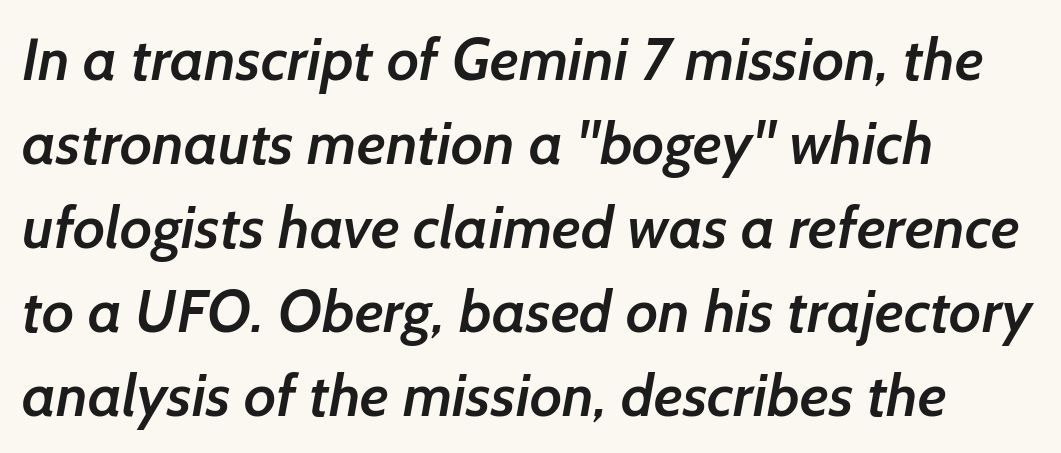
The glyphs in this specimen are sans serif. Proportional: the letters do not fall into vertical columns. This sample is left-justified, so line endings fall wherever the words run out. Nobody drew a line under any word here. A somewhat darkened texture: the type is semibold rather than bold. The rendering keeps characters at their native spacing.
